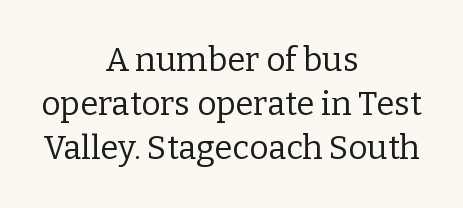
Q: Is the text bold? A: No.
Q: Is the text italic (slanted)? A: No, it is upright.
Q: Is the typeface a serif or a sans-serif typeface? A: Serif.
Q: Is the text underlined? A: No.
Q: How is the paragraph aligned? A: Centered.
Q: Is the spacing between letters normal or unusually wide? A: Normal.
Q: Is the spacing between lines tight, normal or loose? A: Normal.
Q: Width (condensed, normal, or wide)? A: Normal.
Q: Stroke contrast? A: Low.
Q: x-height? A: Medium.
Q: Monospaced? A: No.
